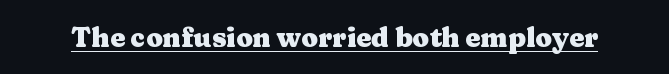
Q: Is the text bold? A: Yes.
Q: Is the text italic (slanted)? A: No, it is upright.
Q: Is the text underlined? A: Yes.
Q: Is the spacing between letters normal or unusually wide? A: Normal.
